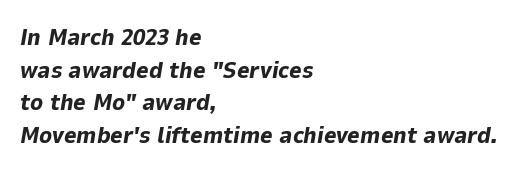
{"italic": "yes", "lean": "right", "slant_degrees": 9, "bold": "yes", "underline": "no", "align": "left", "line_spacing": "normal", "line_spacing_ratio": 1.36, "letter_spacing": "normal", "letter_spacing_em": 0.0, "glyph_px": 24}
